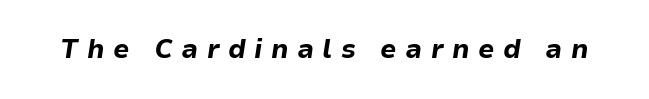
Q: Is the text bold? A: Yes.
Q: Is the text italic (slanted)? A: Yes, it leans right by about 9 degrees.
Q: Is the text underlined? A: No.
Q: Is the spacing between letters normal or unusually wide? A: Unusually wide.
